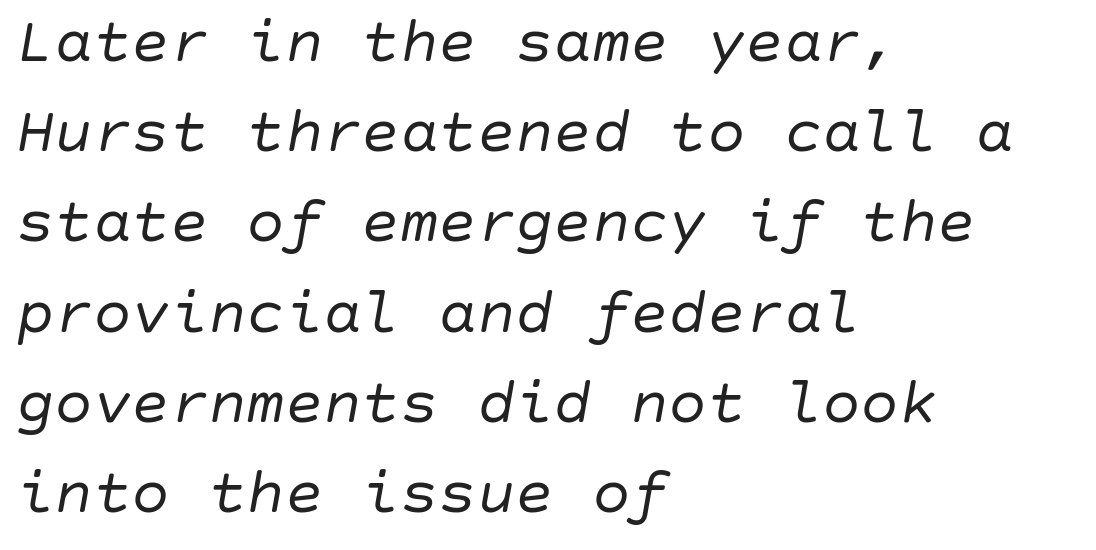
A typesetter would call this zero additional tracking. Horizontal alignment here is leftward, the default for most running prose. Unbolded letterforms with no extra heft. Vertically, the passage feels balanced, rows spaced as you'd expect.
